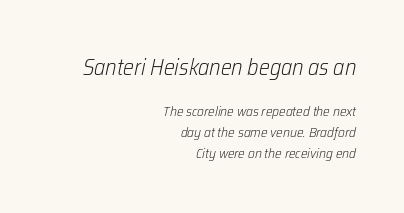
Q: Is the text bold? A: No.
Q: Is the text italic (slanted)? A: Yes, it leans right by about 12 degrees.
Q: Is the text underlined? A: No.
Q: How is the paragraph aligned? A: Right-aligned.
Q: Is the spacing between letters normal or unusually wide? A: Normal.
Q: Is the spacing between lines tight, normal or loose? A: Normal.
Q: Which block of text is set in a larger size, the first (top) or the second (bottom)? A: The first (top) one.
